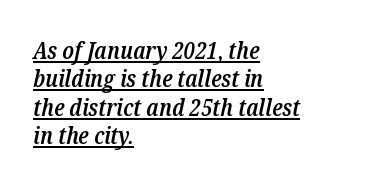
The image shows 24 px text type, italic (leaning right); set left-aligned, line spacing 1.18x, normal letter spacing, underlined.
